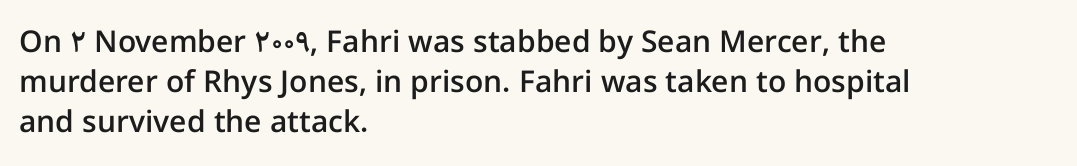
Q: Is the text bold? A: Semi-bold.
Q: Is the text italic (slanted)? A: No, it is upright.
Q: Is the typeface a serif or a sans-serif typeface? A: Sans-serif.
Q: Is the text underlined? A: No.
Q: How is the paragraph aligned? A: Left-aligned.
Q: Is the spacing between letters normal or unusually wide? A: Normal.
Q: Is the spacing between lines tight, normal or loose? A: Normal.
Q: Width (condensed, normal, or wide)? A: Normal.
Q: Stroke contrast? A: Low.
Q: x-height? A: Medium.
Q: Monospaced? A: No.
